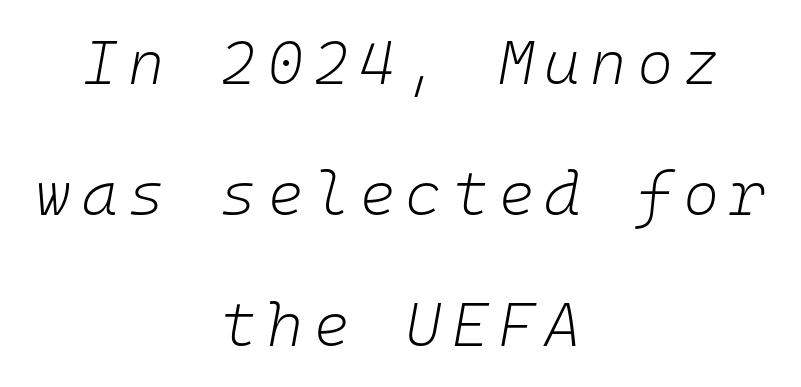
The font sits on the lighter half of the weight spectrum, regular included. Notice how the stems are inclined rather than vertical — that's the hallmark of italics. These lines stack symmetrically, like a column narrowing and widening about its center. This rendering features lettering with no underline. What's the leading like? Stretched, with rows far apart. You could count columns in this text — the font is strictly monospaced.
